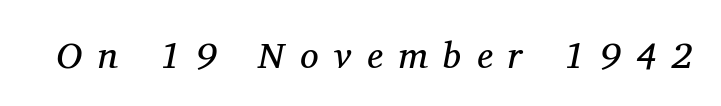
{"serif": "yes", "italic": "yes", "lean": "right", "slant_degrees": 11, "bold": "no", "weight": "regular", "width": "normal", "stroke_contrast": "medium", "x_height": "medium", "monospaced": "no", "underline": "no", "letter_spacing": "wide", "letter_spacing_em": 0.42, "glyph_px": 37}
